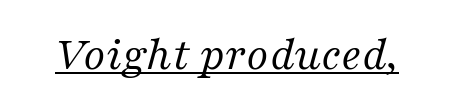
The passage shown leans; its letterforms are oblique. Serif or sans? Serif — the stroke terminals have little feet. Does extra space separate the letters? No, they use regular spacing. Think of a printed novel: that variable character pitch is what you see here.
